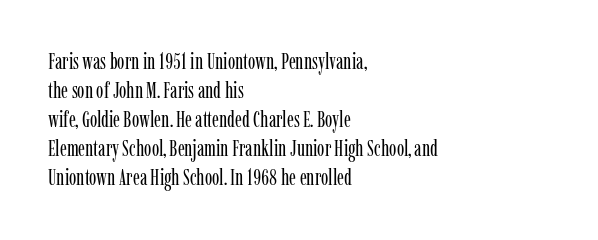
Q: Is the text bold? A: No.
Q: Is the text italic (slanted)? A: No, it is upright.
Q: Is the text underlined? A: No.
Q: How is the paragraph aligned? A: Left-aligned.
Q: Is the spacing between letters normal or unusually wide? A: Normal.
Q: Is the spacing between lines tight, normal or loose? A: Normal.
